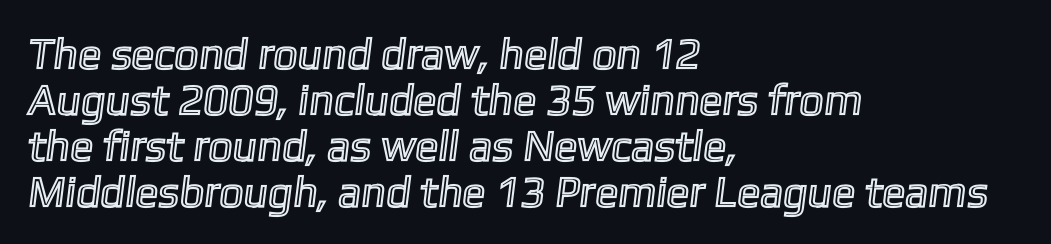
{"width": "normal", "x_height": "medium", "monospaced": "no", "underline": "no", "align": "left", "line_spacing": "tight", "line_spacing_ratio": 1.07, "letter_spacing": "normal", "letter_spacing_em": 0.0, "glyph_px": 43}
